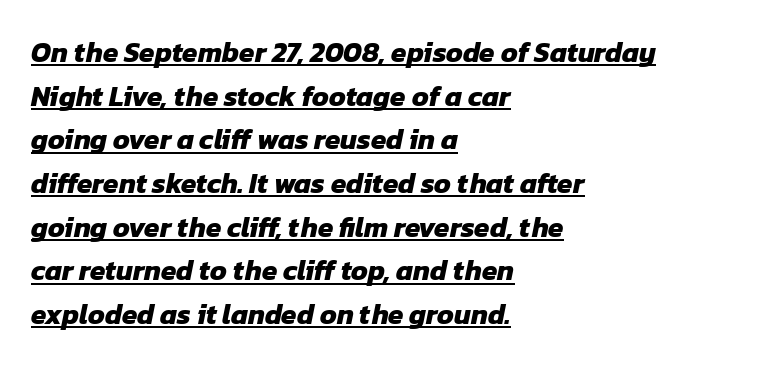
Q: Is the text bold? A: Yes.
Q: Is the typeface a serif or a sans-serif typeface? A: Sans-serif.
Q: Is the text underlined? A: Yes.
Q: How is the paragraph aligned? A: Left-aligned.
Q: Is the spacing between letters normal or unusually wide? A: Normal.
Q: Is the spacing between lines tight, normal or loose? A: Normal.
Q: Width (condensed, normal, or wide)? A: Normal.
Q: Stroke contrast? A: Low.
Q: x-height? A: Medium.
Q: Monospaced? A: No.
